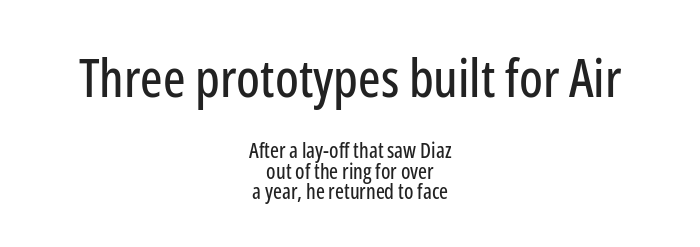
{"serif": "no", "italic": "no", "width": "condensed", "stroke_contrast": "low", "x_height": "medium", "monospaced": "no", "underline": "no", "align": "center", "line_spacing": "tight", "line_spacing_ratio": 0.99, "letter_spacing": "normal", "letter_spacing_em": 0.0, "larger_block": "first", "size_ratio": 2.52, "glyph_px": 53}
